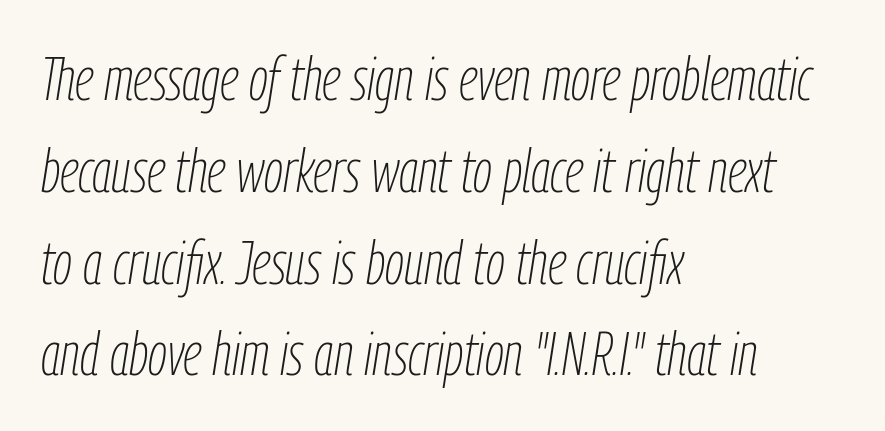
Q: Is the text bold? A: No.
Q: Is the text italic (slanted)? A: Yes, it leans right by about 9 degrees.
Q: Is the text underlined? A: No.
Q: How is the paragraph aligned? A: Left-aligned.
Q: Is the spacing between letters normal or unusually wide? A: Normal.
Q: Is the spacing between lines tight, normal or loose? A: Normal.
Q: Width (condensed, normal, or wide)? A: Condensed.
Q: Stroke contrast? A: Low.
Q: x-height? A: Medium.
Q: Monospaced? A: No.
